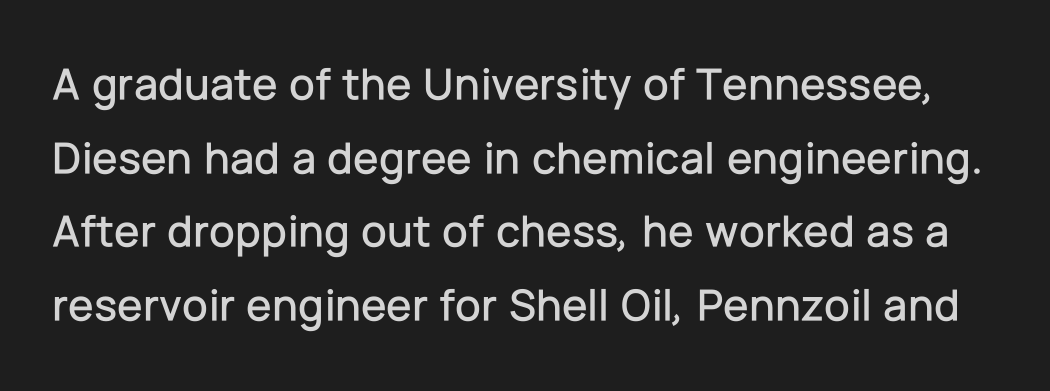
The face used here is rendered with its standard letterfit. This rendering employs a face without finishing strokes, i.e., a sans-serif. Quick note: underline off. This sample has the flowing, uneven cadence of proportional lettering. The type sits square on the baseline with zero lean. These lines sit exactly where default settings would place them.
